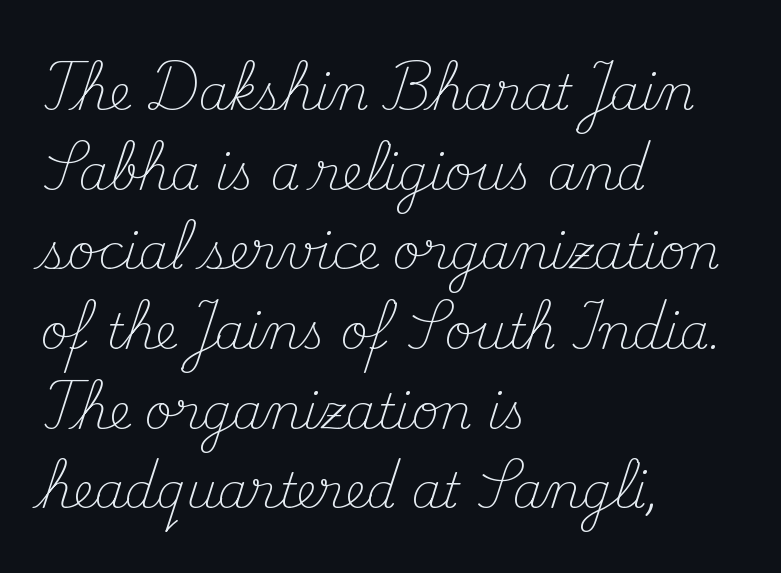
{"serif": "yes", "bold": "no", "weight": "light", "width": "normal", "stroke_contrast": "medium", "x_height": "small", "monospaced": "no", "underline": "no", "align": "left", "line_spacing": "normal", "line_spacing_ratio": 1.66, "letter_spacing": "normal", "letter_spacing_em": 0.0, "glyph_px": 48}
